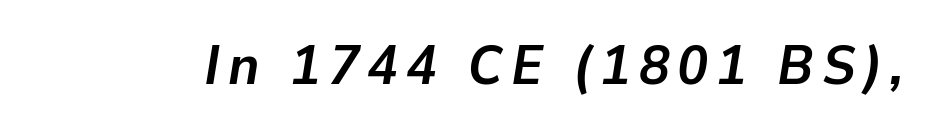
Q: Is the text bold? A: Yes.
Q: Is the text italic (slanted)? A: Yes, it leans right by about 9 degrees.
Q: Is the text underlined? A: No.
Q: Width (condensed, normal, or wide)? A: Normal.
Q: Stroke contrast? A: Low.
Q: x-height? A: Medium.
Q: Monospaced? A: No.
